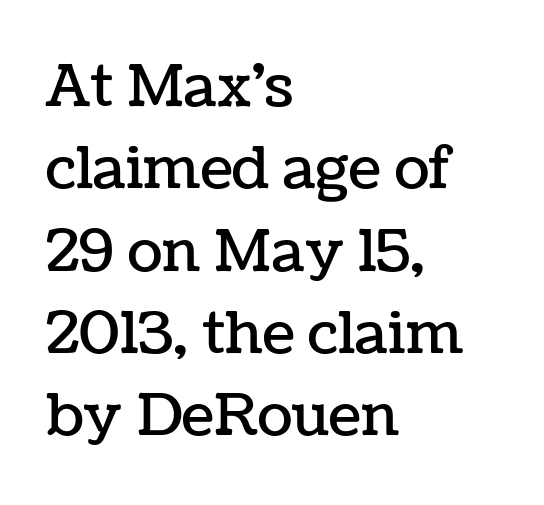
Letter spacing: default. One glance says typical: line gaps are just what's usual. Looks like regular typesetting: each glyph gets only the width it needs. Layout note: lines flush left. Underline: absent.
